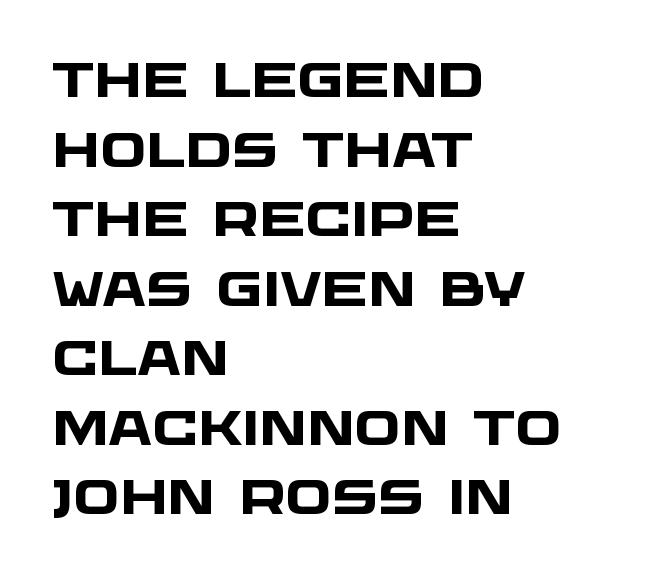
{"serif": "no", "bold": "yes", "weight": "heavy", "width": "wide", "stroke_contrast": "low", "x_height": "large", "monospaced": "no", "underline": "no", "align": "left", "line_spacing": "normal", "line_spacing_ratio": 1.42, "letter_spacing": "normal", "letter_spacing_em": 0.0, "glyph_px": 49}
